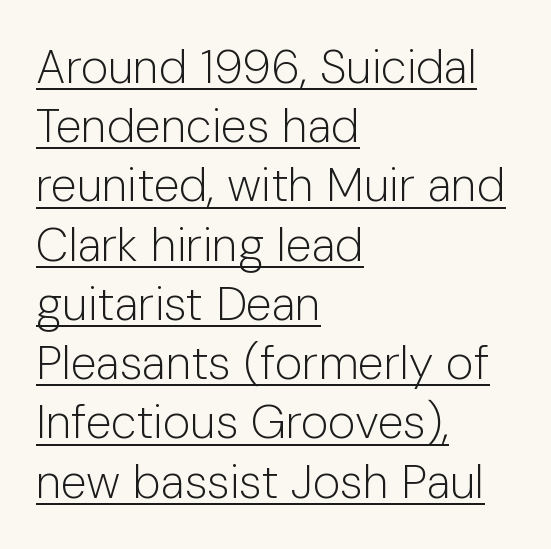
Q: Is the text bold? A: No.
Q: Is the text italic (slanted)? A: No, it is upright.
Q: Is the typeface a serif or a sans-serif typeface? A: Sans-serif.
Q: Is the text underlined? A: Yes.
Q: How is the paragraph aligned? A: Left-aligned.
Q: Is the spacing between letters normal or unusually wide? A: Normal.
Q: Is the spacing between lines tight, normal or loose? A: Normal.
Q: Width (condensed, normal, or wide)? A: Normal.
Q: Stroke contrast? A: Low.
Q: x-height? A: Medium.
Q: Monospaced? A: No.
